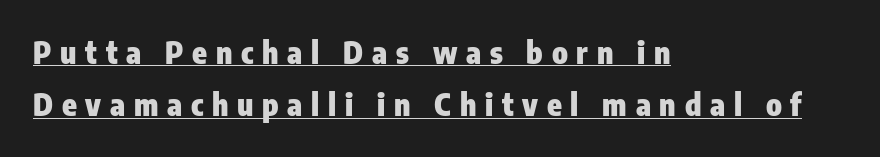
The image shows 30 px heavy, condensed sans-serif type, upright; set left-aligned, line spacing 1.74x, unusually wide letter spacing (+0.29 em), underlined; low stroke contrast and a medium x-height.
